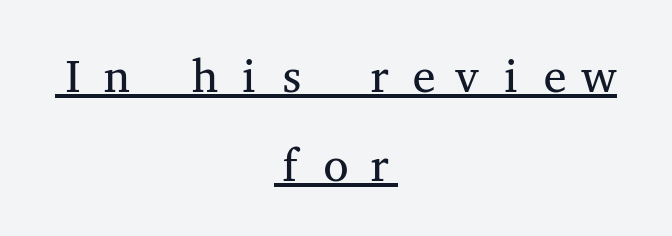
{"serif": "yes", "italic": "no", "bold": "no", "weight": "regular", "width": "wide", "stroke_contrast": "medium", "x_height": "medium", "monospaced": "yes", "underline": "yes", "align": "center", "line_spacing": "loose", "line_spacing_ratio": 1.93, "glyph_px": 46}
